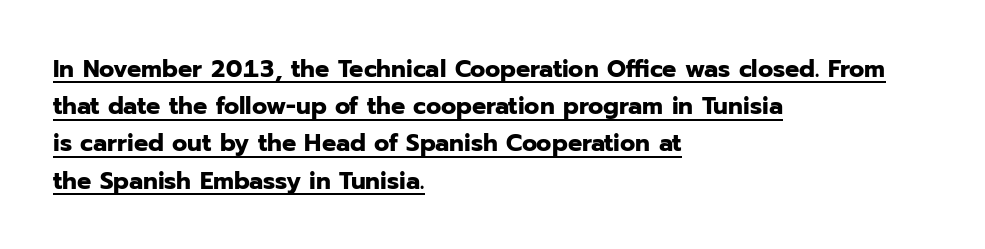
The image shows 25 px bold type, upright; set left-aligned, normal line spacing (1.49x), normal letter spacing, underlined.
